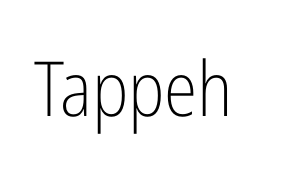
Q: Is the text bold? A: No.
Q: Is the text italic (slanted)? A: No, it is upright.
Q: Is the typeface a serif or a sans-serif typeface? A: Sans-serif.
Q: Is the text underlined? A: No.
Q: Is the spacing between letters normal or unusually wide? A: Normal.
Q: Width (condensed, normal, or wide)? A: Condensed.
Q: Stroke contrast? A: Low.
Q: x-height? A: Medium.
Q: Monospaced? A: No.
